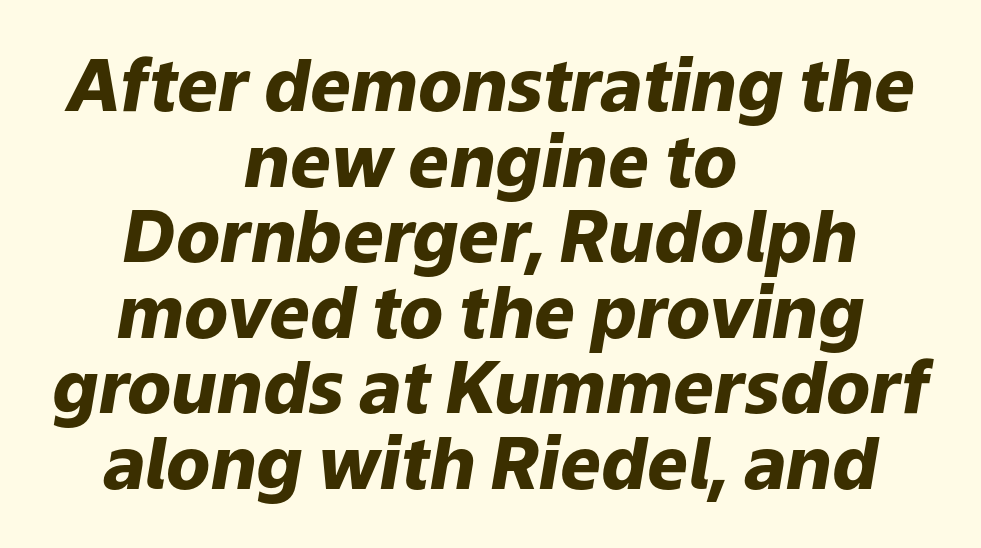
Q: Is the text bold? A: Yes.
Q: Is the text italic (slanted)? A: Yes, it leans right by about 9 degrees.
Q: Is the text underlined? A: No.
Q: How is the paragraph aligned? A: Centered.
Q: Is the spacing between letters normal or unusually wide? A: Normal.
Q: Is the spacing between lines tight, normal or loose? A: Tight.
Q: Width (condensed, normal, or wide)? A: Normal.
Q: Stroke contrast? A: Low.
Q: x-height? A: Medium.
Q: Monospaced? A: No.
